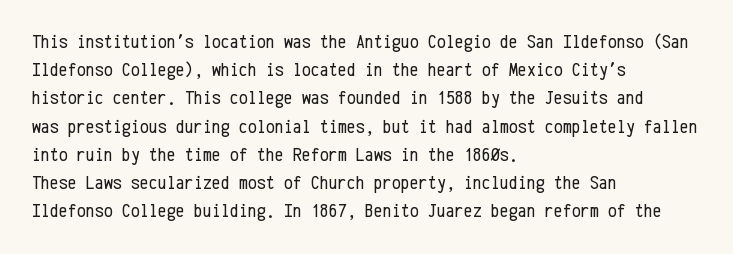
The image shows 20 px text type, upright; set left-aligned, normal line spacing (1.41x), normal letter spacing, not underlined.
